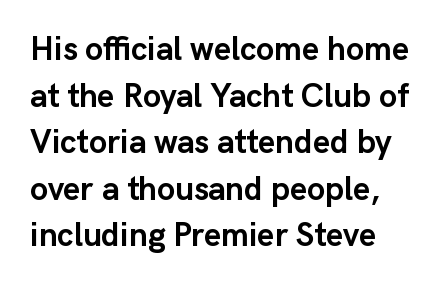
{"serif": "no", "italic": "no", "bold": "yes", "weight": "semibold", "width": "normal", "stroke_contrast": "low", "x_height": "medium", "monospaced": "no", "underline": "no", "align": "left", "line_spacing": "normal", "line_spacing_ratio": 1.41, "letter_spacing": "normal", "letter_spacing_em": 0.0, "glyph_px": 33}
